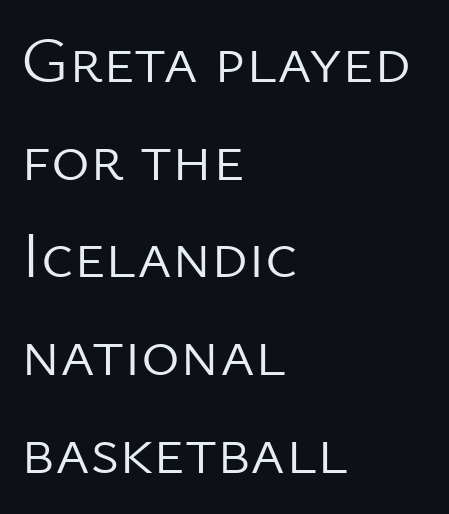
The image shows 66 px light sans-serif type, upright; set left-aligned, normal line spacing (1.48x), normal letter spacing, not underlined; low stroke contrast and a medium x-height.
